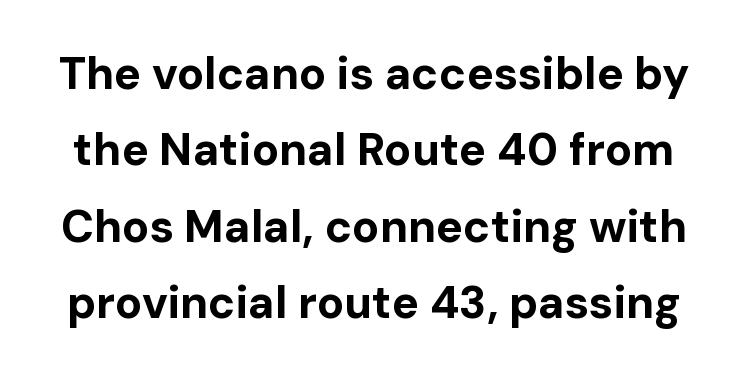
Q: Is the text bold? A: Yes.
Q: Is the text italic (slanted)? A: No, it is upright.
Q: Is the typeface a serif or a sans-serif typeface? A: Sans-serif.
Q: Is the text underlined? A: No.
Q: Is the spacing between letters normal or unusually wide? A: Normal.
Q: Is the spacing between lines tight, normal or loose? A: Normal.
Q: Width (condensed, normal, or wide)? A: Normal.
Q: Stroke contrast? A: Low.
Q: x-height? A: Medium.
Q: Monospaced? A: No.
